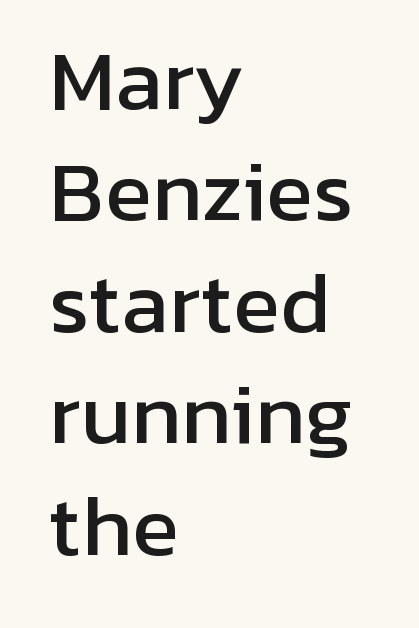
The letters sit at their default tracking, neither squeezed nor spread. These lines are rendered in a variable-pitch font. Reading down the column, the eye jumps a familiar distance to each next line. The baseline area is clear.
